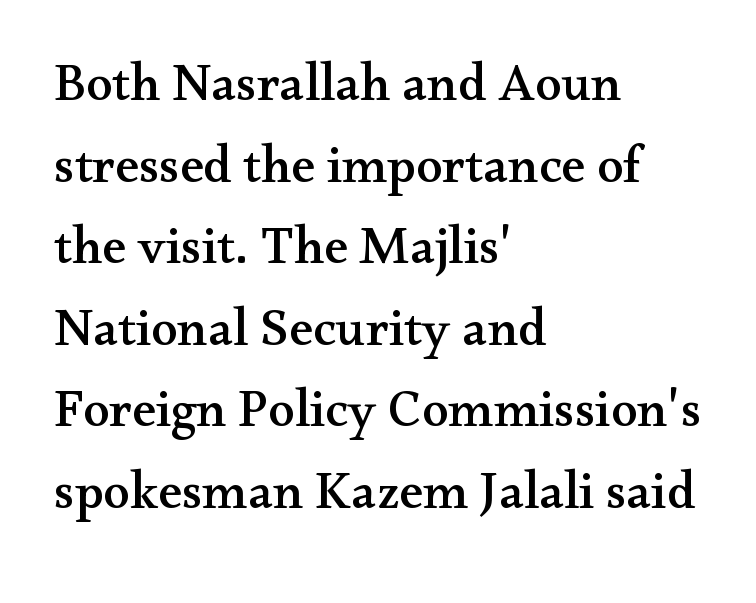
These lines are rendered in a variable-pitch font. Observe the ordinary spacing: letters are neighbours, not strangers. The designer left line spacing at the default. Classification — serif. The baseline area is clear.
